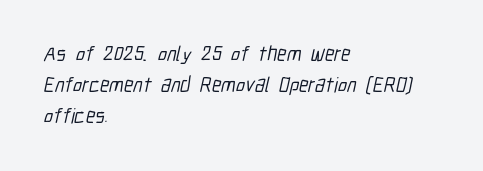
Q: Is the text underlined? A: No.
Q: How is the paragraph aligned? A: Left-aligned.
Q: Is the spacing between letters normal or unusually wide? A: Normal.
Q: Is the spacing between lines tight, normal or loose? A: Normal.
